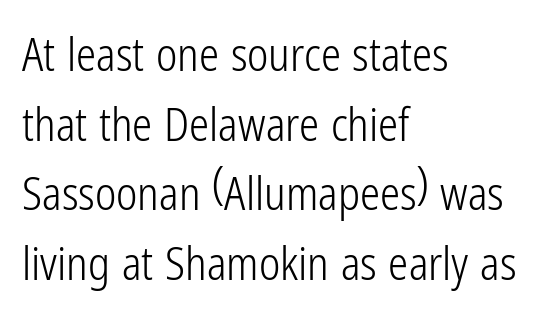
Regular leading. Is this a fixed-width face? No — the glyphs have proportional, varying widths. No heavy texture on the line: the type isn't bold. Words appear dense and cohesive because spacing is normal.
